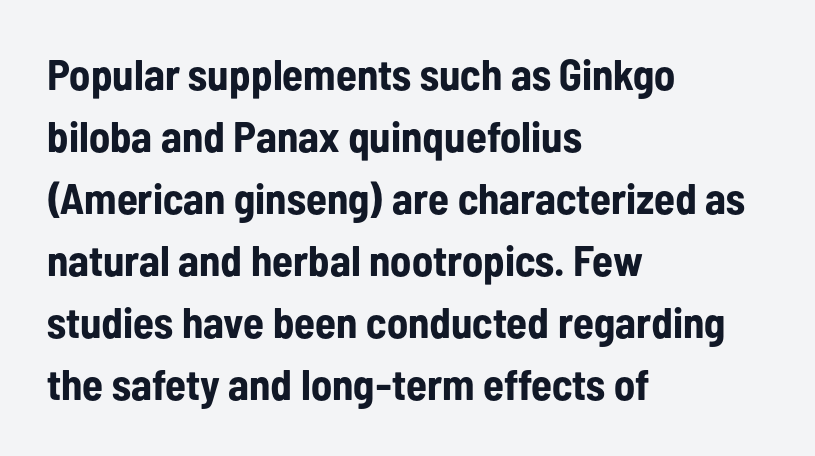
Q: Is the text bold? A: Yes.
Q: Is the text italic (slanted)? A: No, it is upright.
Q: Is the typeface a serif or a sans-serif typeface? A: Sans-serif.
Q: Is the text underlined? A: No.
Q: How is the paragraph aligned? A: Left-aligned.
Q: Is the spacing between letters normal or unusually wide? A: Normal.
Q: Is the spacing between lines tight, normal or loose? A: Normal.
Q: Width (condensed, normal, or wide)? A: Condensed.
Q: Stroke contrast? A: Low.
Q: x-height? A: Medium.
Q: Monospaced? A: No.
